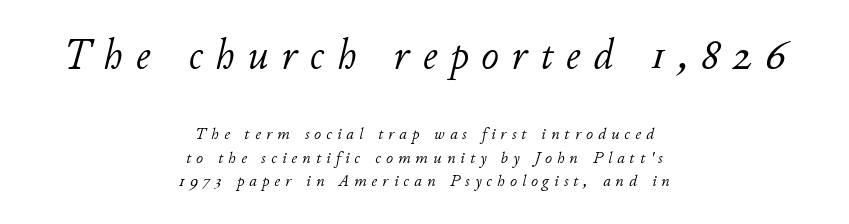
{"italic": "yes", "lean": "right", "slant_degrees": 11, "bold": "no", "weight": "light", "width": "normal", "stroke_contrast": "low", "x_height": "small", "monospaced": "no", "underline": "no", "align": "center", "line_spacing": "normal", "line_spacing_ratio": 1.37, "letter_spacing": "wide", "letter_spacing_em": 0.3, "larger_block": "first", "size_ratio": 2.53, "glyph_px": 43}
